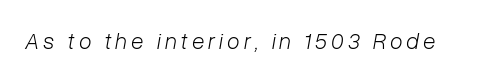
{"italic": "yes", "lean": "right", "slant_degrees": 10, "bold": "no", "underline": "no", "glyph_px": 23}
